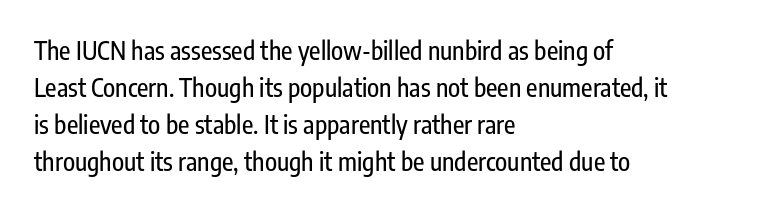
The image shows 25 px text type, upright; set left-aligned, normal line spacing (1.48x), normal letter spacing, not underlined.
